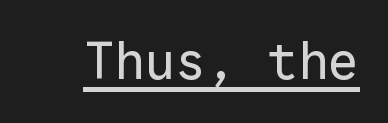
{"serif": "no", "italic": "no", "bold": "no", "weight": "regular", "width": "normal", "stroke_contrast": "low", "x_height": "medium", "monospaced": "yes", "underline": "yes", "letter_spacing": "normal", "letter_spacing_em": 0.0, "glyph_px": 51}
